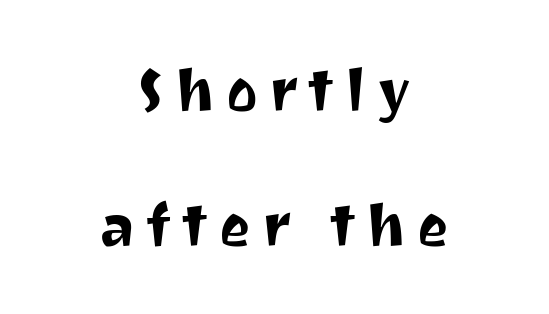
Q: Is the text italic (slanted)? A: No, it is upright.
Q: Is the typeface a serif or a sans-serif typeface? A: Sans-serif.
Q: Is the text underlined? A: No.
Q: How is the paragraph aligned? A: Centered.
Q: Is the spacing between lines tight, normal or loose? A: Loose.
Q: Width (condensed, normal, or wide)? A: Normal.
Q: Stroke contrast? A: Medium.
Q: x-height? A: Medium.
Q: Monospaced? A: No.
